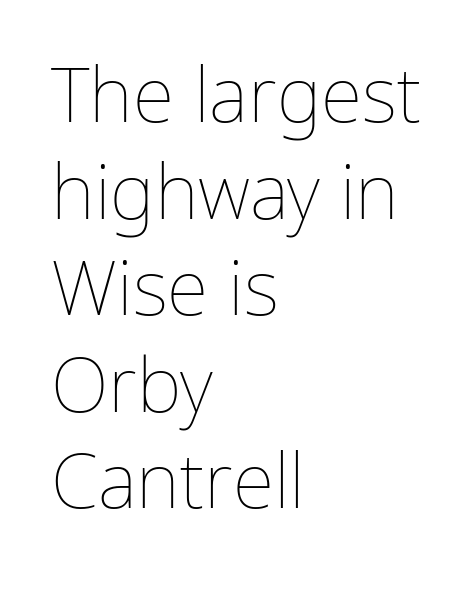
The image shows 76 px thin type, upright; set left-aligned, normal line spacing (1.27x), normal letter spacing, not underlined; low stroke contrast and a medium x-height.
